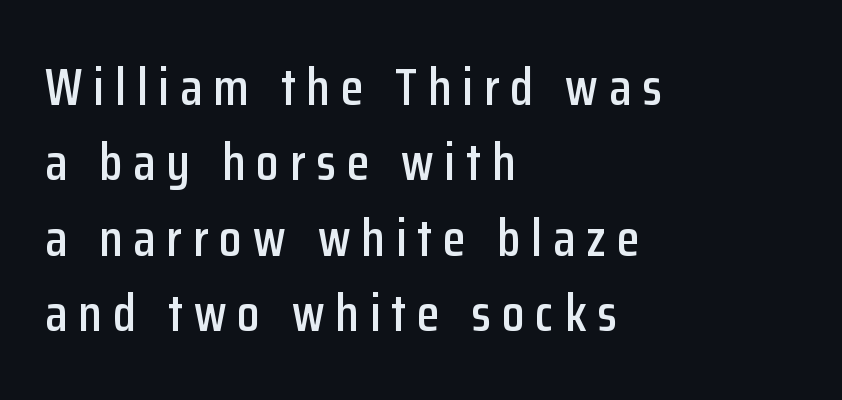
Is this a fixed-width face? No — the glyphs have proportional, varying widths. The gap between lines stays unmarked. Letterform terminals end flat and unadorned throughout the passage. Where is the straight margin? On the left. The letters stand upright; this is a roman face.
